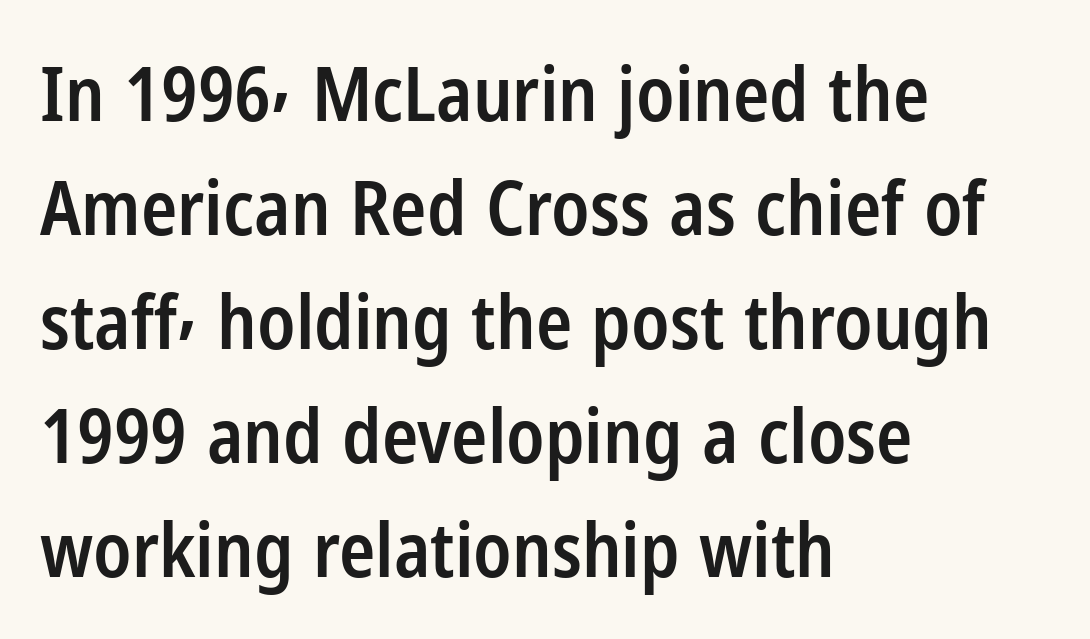
The image shows 75 px semibold, condensed sans-serif type, upright; set left-aligned, normal line spacing (1.52x), normal letter spacing, not underlined; low stroke contrast and a medium x-height.
